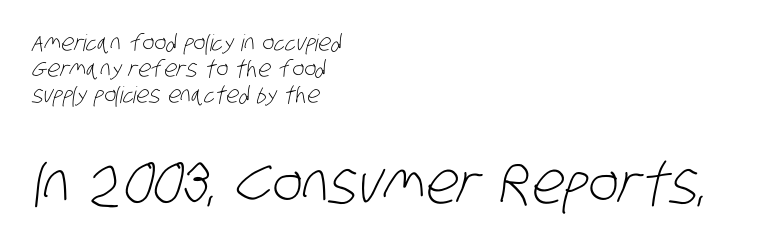
{"serif": "no", "bold": "no", "weight": "light", "width": "condensed", "stroke_contrast": "low", "x_height": "large", "monospaced": "no", "underline": "no", "align": "left", "line_spacing": "tight", "line_spacing_ratio": 1.13, "letter_spacing": "normal", "letter_spacing_em": 0.0, "larger_block": "second", "size_ratio": 2.52, "glyph_px": 58}
